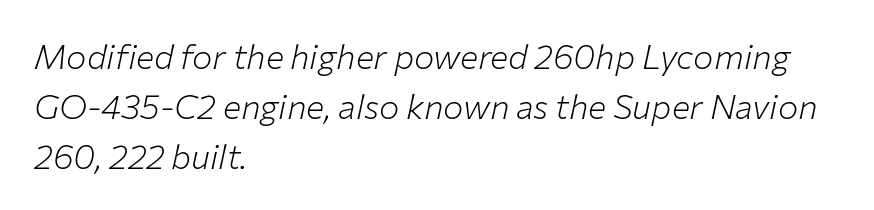
The image shows 34 px light type, italic (leaning right); set left-aligned, normal line spacing (1.47x), normal letter spacing, not underlined; low stroke contrast and a medium x-height.
